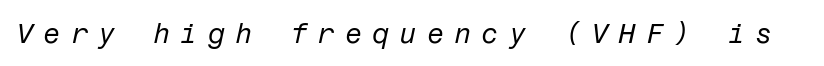
{"italic": "yes", "lean": "right", "slant_degrees": 12, "bold": "no", "weight": "regular", "width": "normal", "stroke_contrast": "low", "x_height": "medium", "underline": "no", "letter_spacing": "wide", "letter_spacing_em": 0.36, "glyph_px": 28}
